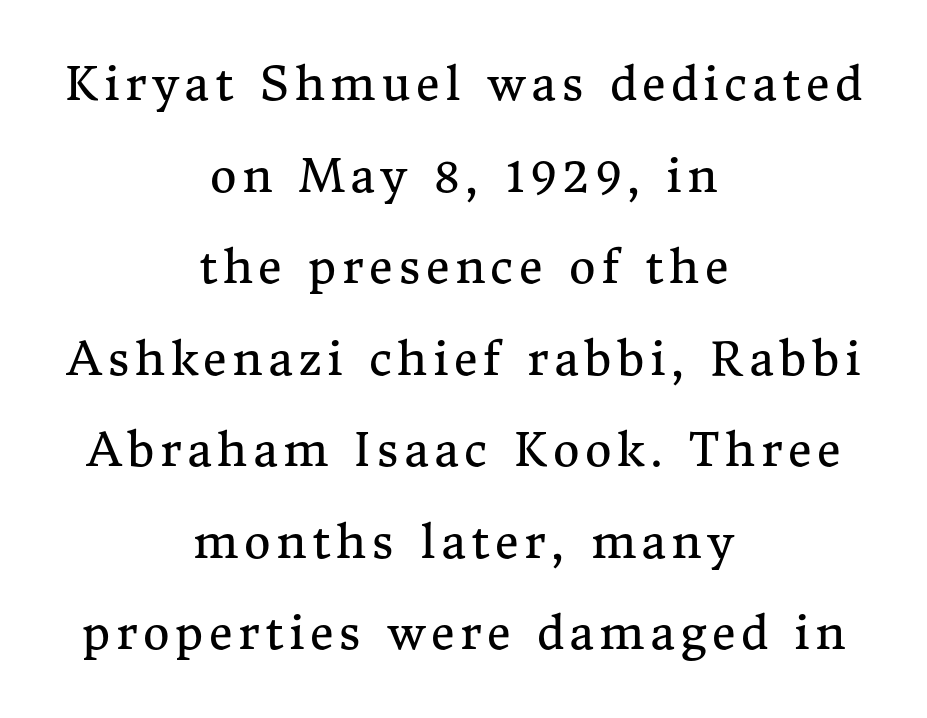
{"serif": "yes", "italic": "no", "bold": "no", "weight": "regular", "width": "normal", "stroke_contrast": "medium", "x_height": "medium", "monospaced": "no", "underline": "no", "align": "center", "line_spacing": "loose", "line_spacing_ratio": 1.99, "glyph_px": 46}
